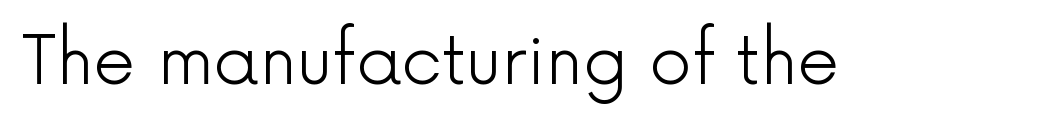
Varying glyph widths throughout — classic text-font behaviour. The space beneath each line is pristine and unruled. The letters stand upright; this is a roman face. The face looks like a standard text weight, possibly lighter.
